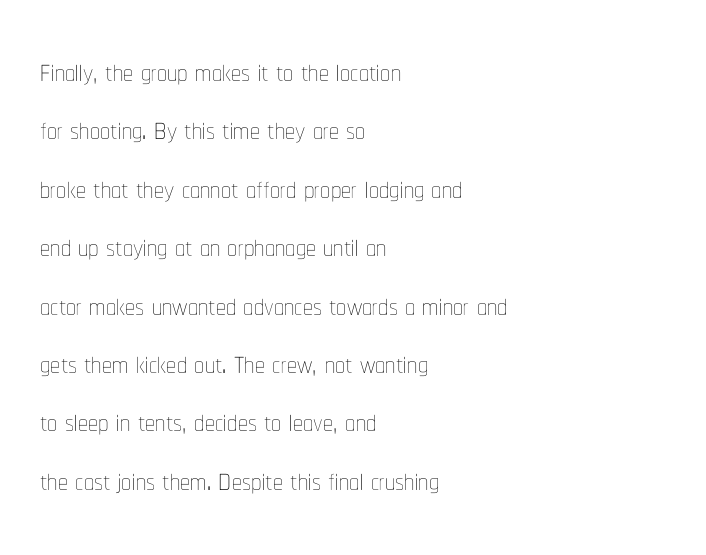
{"italic": "no", "bold": "no", "weight": "thin", "width": "condensed", "stroke_contrast": "low", "x_height": "medium", "monospaced": "no", "underline": "no", "align": "left", "line_spacing": "normal", "line_spacing_ratio": 1.46, "letter_spacing": "normal", "letter_spacing_em": 0.0, "glyph_px": 40}
